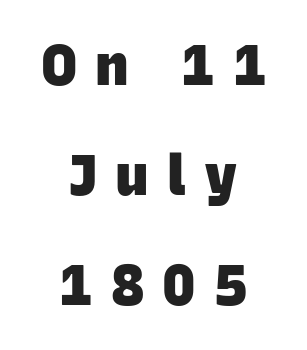
The image shows 56 px heavy sans-serif type; set centered, loose line spacing (1.96x), unusually wide letter spacing (+0.32 em), not underlined; low stroke contrast and a large x-height.
